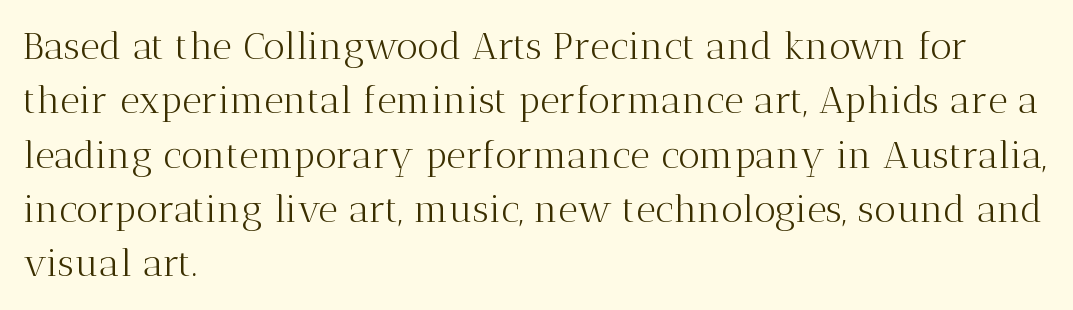
{"serif": "yes", "italic": "no", "bold": "no", "weight": "light", "width": "normal", "stroke_contrast": "medium", "x_height": "medium", "monospaced": "no", "underline": "no", "align": "left", "line_spacing": "normal", "line_spacing_ratio": 1.43, "letter_spacing": "normal", "letter_spacing_em": 0.0, "glyph_px": 38}
